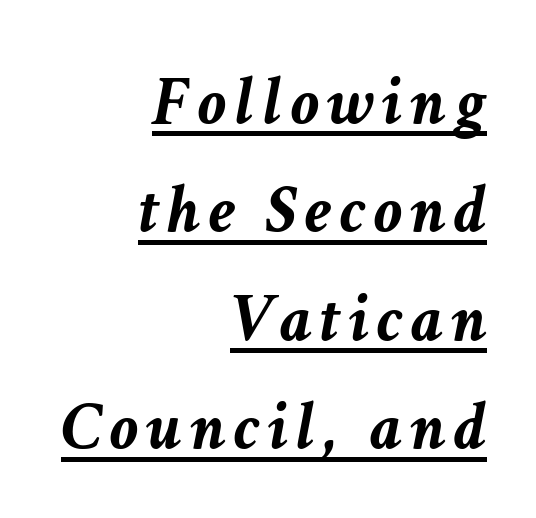
The rag falls on the left side of this text block. Observe the lean: these are italic letterforms. Is there much room between lines? A standard amount, neither cramped nor airy. In terms of weight, the rendering is a true, heavy bold. A typesetter would call this proportional, since set widths differ per character.
